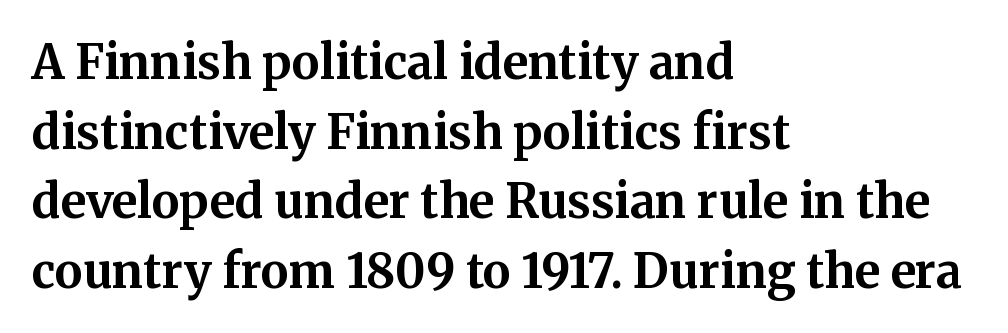
The image shows 47 px bold serif type, upright; set left-aligned, normal line spacing (1.48x), normal letter spacing, not underlined; medium stroke contrast and a medium x-height.
